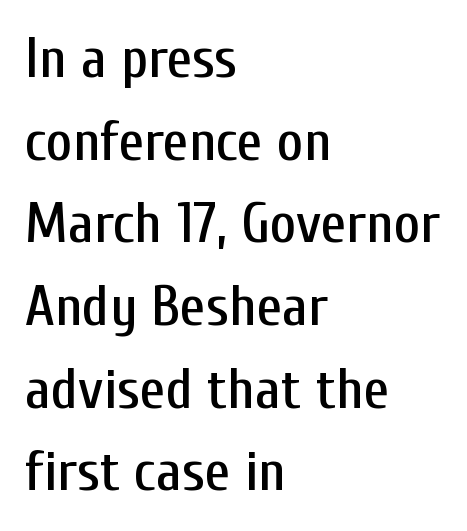
{"serif": "no", "italic": "no", "width": "condensed", "stroke_contrast": "low", "x_height": "medium", "monospaced": "no", "underline": "no", "align": "left", "line_spacing": "normal", "line_spacing_ratio": 1.45, "letter_spacing": "normal", "letter_spacing_em": 0.0, "glyph_px": 57}
